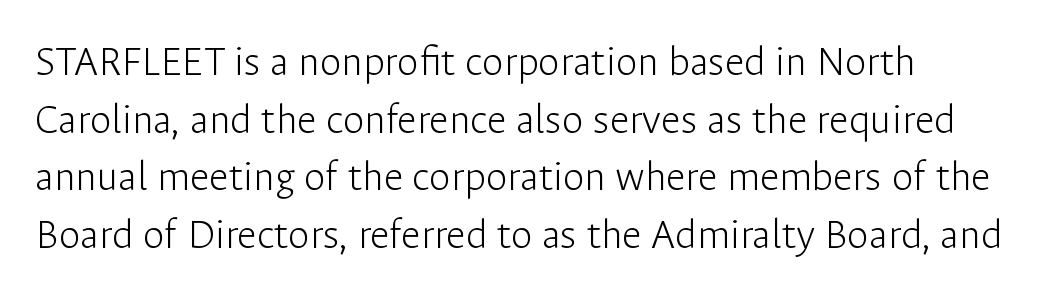
No letter is thick-stroked: the sample isn't bold. Does extra space separate the letters? No, they use regular spacing. Posture: upright roman. The lines sit at an ordinary, default distance from one another. These lines are composed in type without serifs. Plain, unruled lines of type.
